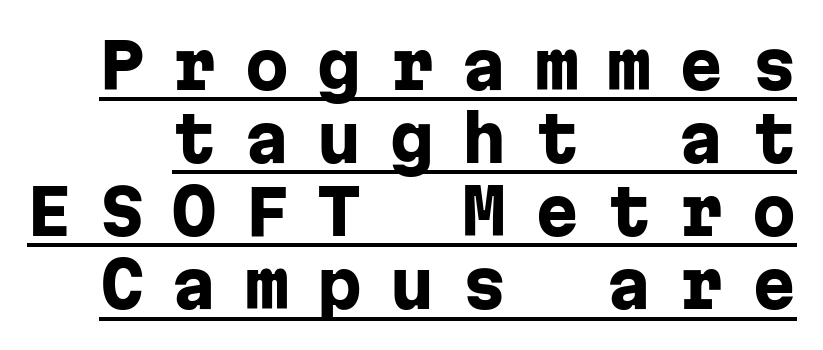
Is there any slant? The stems are plumb. A rule runs beneath these lines of type. The face used here is a sans, in the tradition of grotesques and geometrics. Glyph-to-glyph distance is far greater than everyday printed text. Strong, thick strokes mark this as bold type.
